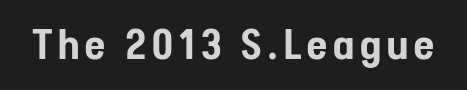
Q: Is the text italic (slanted)? A: No, it is upright.
Q: Is the typeface a serif or a sans-serif typeface? A: Sans-serif.
Q: Is the text underlined? A: No.
Q: Width (condensed, normal, or wide)? A: Condensed.
Q: Stroke contrast? A: Low.
Q: x-height? A: Medium.
Q: Monospaced? A: No.
